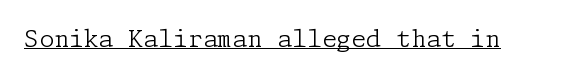
The image shows 24 px text type, upright; set normal letter spacing, underlined.
